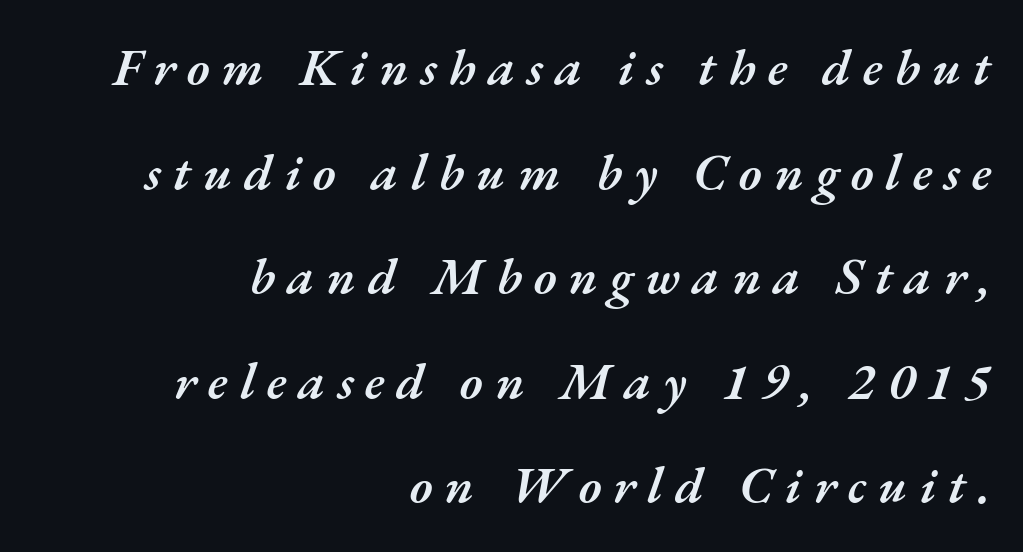
{"italic": "yes", "lean": "right", "slant_degrees": 17, "bold": "semi", "weight": "semibold", "width": "normal", "stroke_contrast": "medium", "x_height": "small", "monospaced": "no", "underline": "no", "align": "right", "line_spacing": "loose", "line_spacing_ratio": 2.01, "letter_spacing": "wide", "letter_spacing_em": 0.23, "glyph_px": 52}
